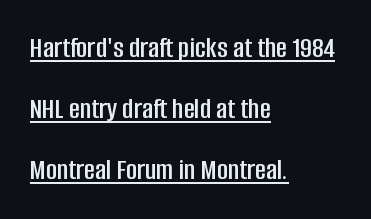
{"serif": "no", "italic": "no", "width": "condensed", "stroke_contrast": "low", "x_height": "large", "monospaced": "no", "underline": "yes", "align": "left", "line_spacing": "loose", "line_spacing_ratio": 2.04, "letter_spacing": "normal", "letter_spacing_em": 0.0, "glyph_px": 30}
